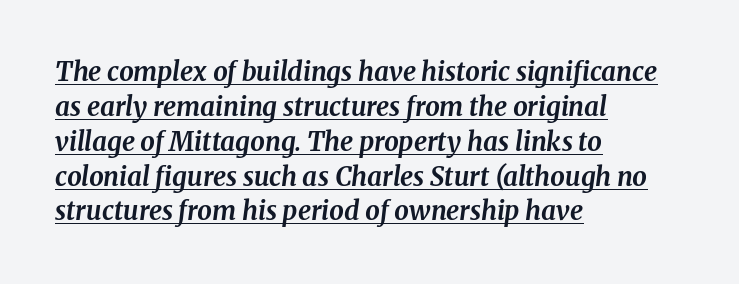
Check the space under the baseline: a stroke is drawn there. Rows of type keep a routine distance in the vertical direction. Observe the ordinary spacing: letters are neighbours, not strangers. This is heavy type, rendered in bold.
